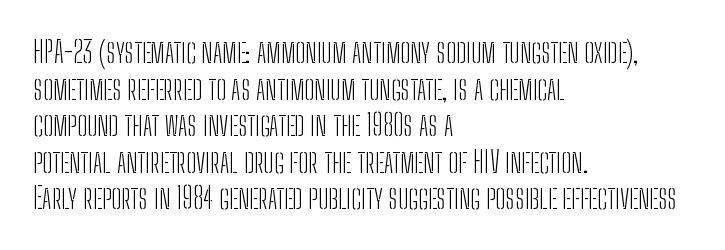
Do the characters align in a grid? No, the font is proportional. Serif or sans? Sans — the stroke terminals are bare. Ink coverage per letter is moderate at most. Does extra space separate the letters? No, they use regular spacing.
